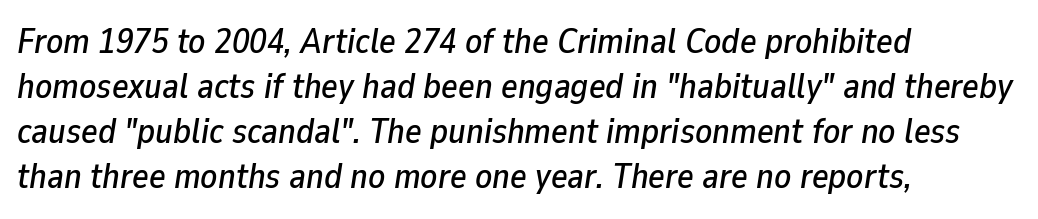
The letterforms sit shoulder to shoulder at normal distance. A typesetter would mark this as italic. The passage shown is typed in a proportional face where columns would drift. Quick note: underline off. Honestly, the row spacing looks completely unremarkable. Horizontal alignment here is leftward, the default for most running prose.
